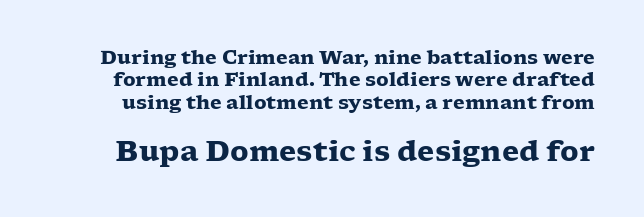
The image shows 28 px heavy, wide serif type, upright; set line spacing 1.18x, normal letter spacing, not underlined; the second (bottom) block is 1.47x larger; low stroke contrast and a medium x-height.
